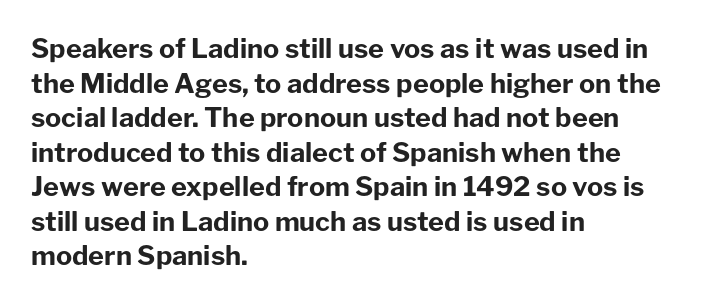
The image shows 27 px bold type, upright; set left-aligned, normal line spacing (1.28x), normal letter spacing, not underlined.
